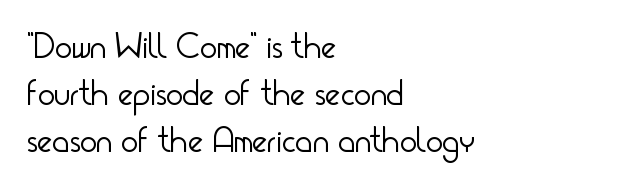
The image shows 36 px light, condensed sans-serif type, upright; set left-aligned, normal line spacing (1.31x), normal letter spacing, not underlined; low stroke contrast and a small x-height.
